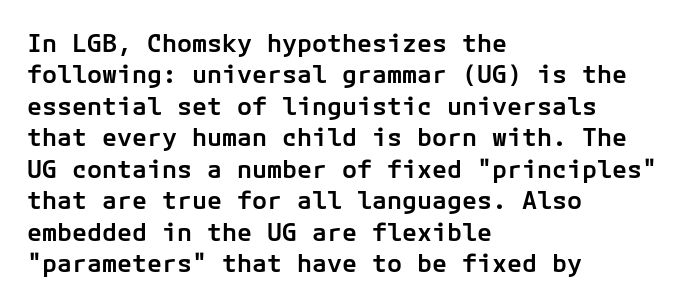
The image shows 25 px text type, upright; set left-aligned, normal line spacing (1.26x), normal letter spacing, not underlined.
